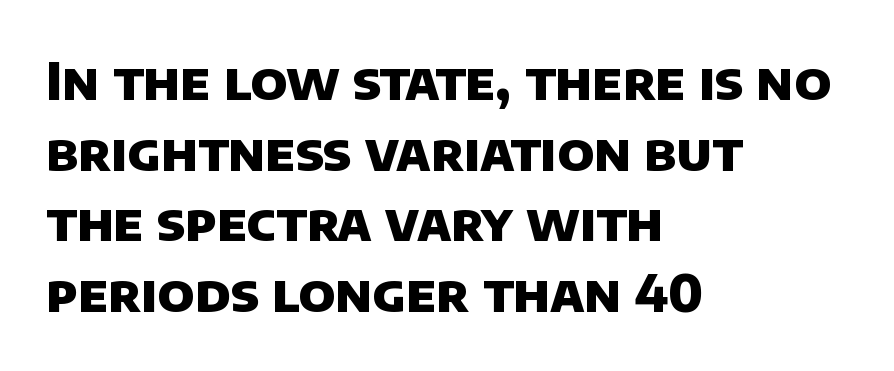
Typeset ragged right — the left edge is the straight one. This sample uses plain, unmodified letter spacing. The specimen omits any rule beneath the text block's lines. The letters advance in unequal steps, a hallmark of proportional type.
